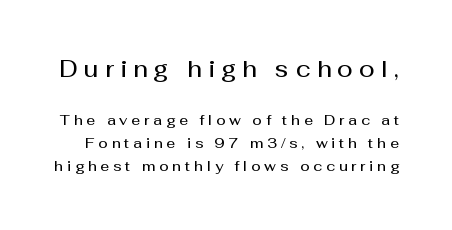
Q: Is the text bold? A: Semi-bold.
Q: Is the text italic (slanted)? A: No, it is upright.
Q: Is the text underlined? A: No.
Q: Is the spacing between letters normal or unusually wide? A: Unusually wide.
Q: Is the spacing between lines tight, normal or loose? A: Normal.
Q: Which block of text is set in a larger size, the first (top) or the second (bottom)? A: The first (top) one.
